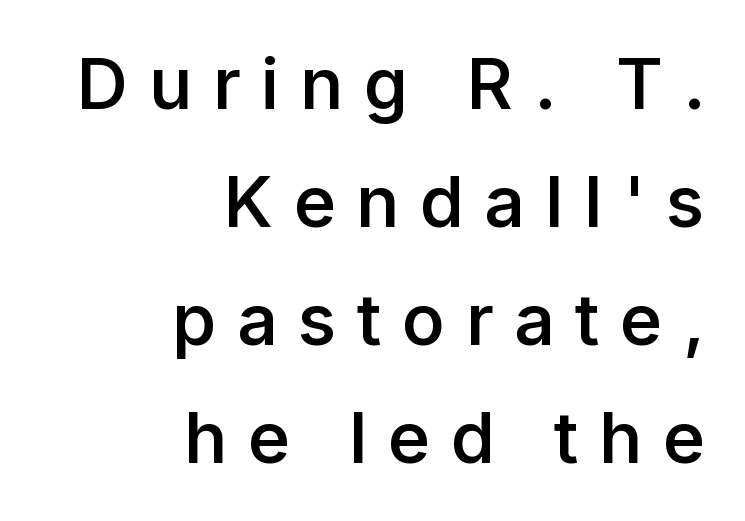
The image shows 71 px semibold sans-serif type, upright; set right-aligned, normal line spacing (1.66x), unusually wide letter spacing (+0.29 em), not underlined; low stroke contrast and a medium x-height.
